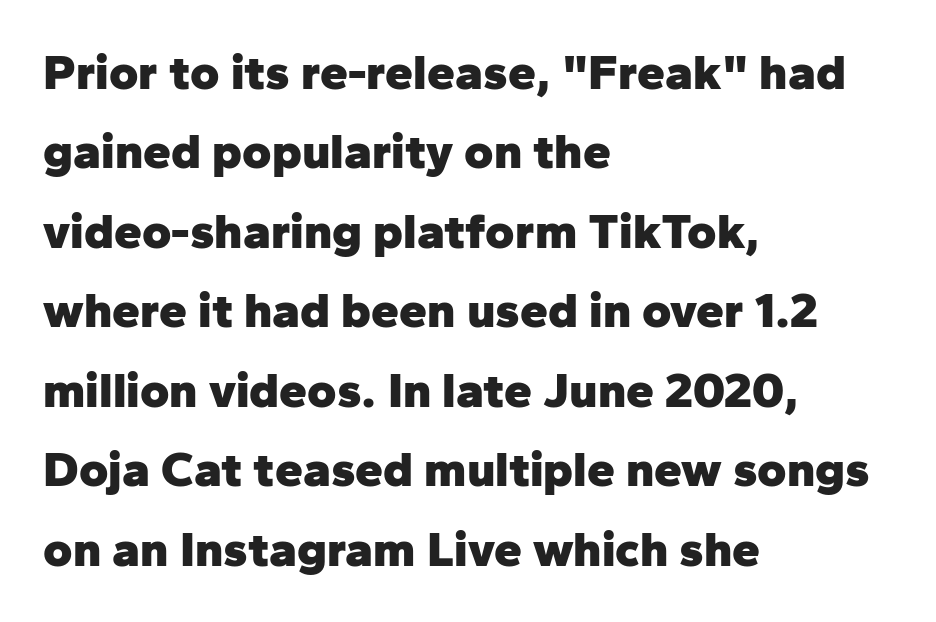
Q: Is the text bold? A: Yes.
Q: Is the text italic (slanted)? A: No, it is upright.
Q: Is the typeface a serif or a sans-serif typeface? A: Sans-serif.
Q: Is the text underlined? A: No.
Q: How is the paragraph aligned? A: Left-aligned.
Q: Is the spacing between letters normal or unusually wide? A: Normal.
Q: Is the spacing between lines tight, normal or loose? A: Normal.
Q: Width (condensed, normal, or wide)? A: Normal.
Q: Stroke contrast? A: Low.
Q: x-height? A: Medium.
Q: Monospaced? A: No.
